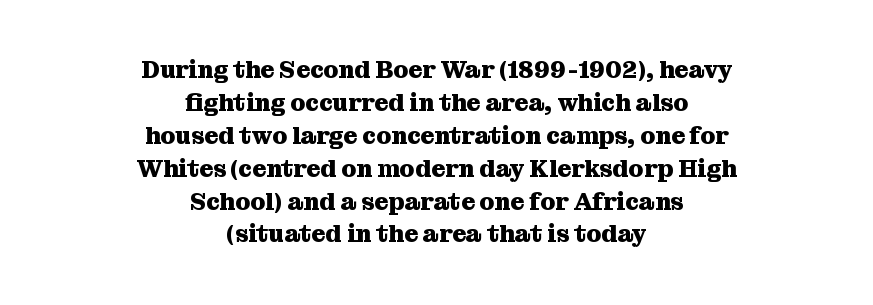
{"italic": "no", "bold": "yes", "underline": "no", "align": "center", "line_spacing": "normal", "line_spacing_ratio": 1.37, "letter_spacing": "normal", "letter_spacing_em": 0.0, "glyph_px": 24}
